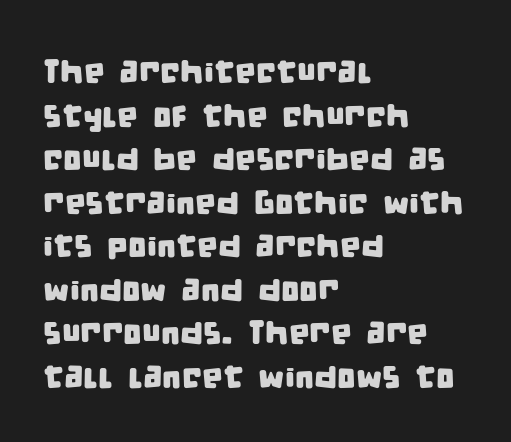
The image shows 33 px condensed sans-serif type; set left-aligned, normal line spacing (1.32x), normal letter spacing, not underlined; low stroke contrast and a large x-height.
